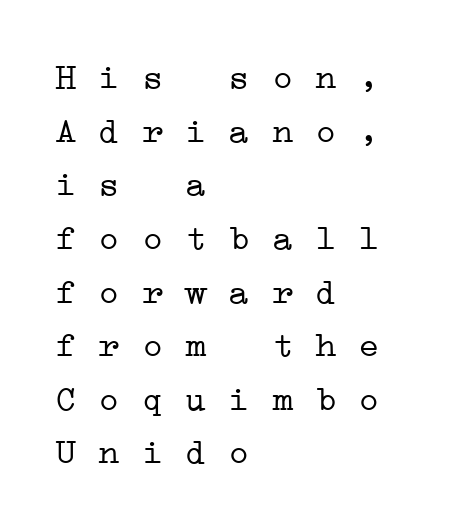
{"serif": "yes", "bold": "no", "weight": "light", "width": "wide", "stroke_contrast": "low", "x_height": "medium", "monospaced": "yes", "underline": "no", "align": "left", "line_spacing": "normal", "line_spacing_ratio": 1.49, "letter_spacing": "normal", "letter_spacing_em": 0.0, "glyph_px": 36}
